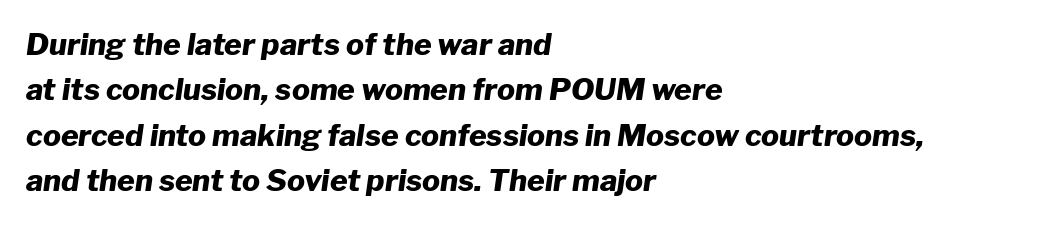
Q: Is the text bold? A: Yes.
Q: Is the text italic (slanted)? A: Yes, it leans right by about 8 degrees.
Q: Is the text underlined? A: No.
Q: How is the paragraph aligned? A: Left-aligned.
Q: Is the spacing between letters normal or unusually wide? A: Normal.
Q: Is the spacing between lines tight, normal or loose? A: Normal.
Q: Width (condensed, normal, or wide)? A: Normal.
Q: Stroke contrast? A: Low.
Q: x-height? A: Medium.
Q: Monospaced? A: No.
